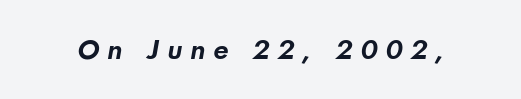
Each letter keeps its own natural width here, so spacing adapts to shape. This rendering widens character spacing well past its baseline value. Nope, no serifs anywhere on these letters. The specimen omits any rule beneath the text block's lines.
